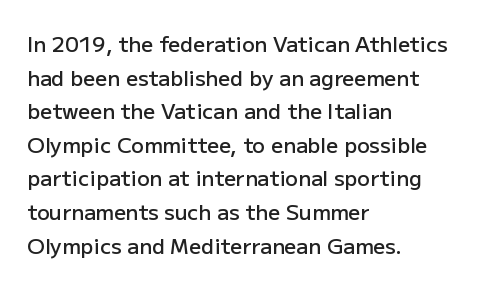
The image shows 21 px text type, upright; set left-aligned, normal line spacing (1.6x), normal letter spacing, not underlined.
